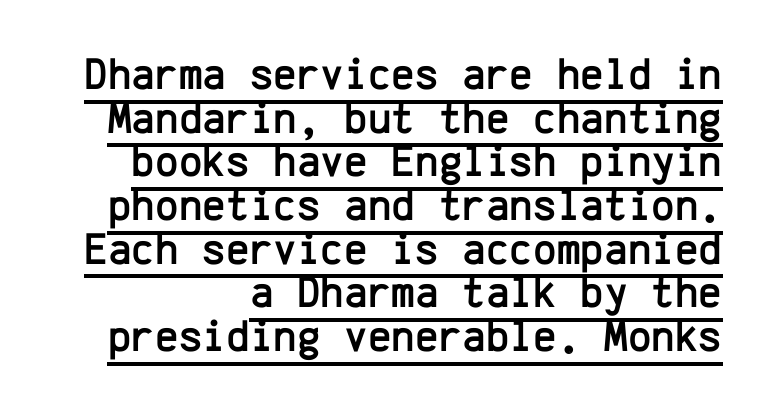
{"serif": "no", "italic": "no", "width": "normal", "stroke_contrast": "low", "x_height": "medium", "monospaced": "yes", "underline": "yes", "line_spacing": "tight", "line_spacing_ratio": 0.97, "letter_spacing": "normal", "letter_spacing_em": 0.0, "glyph_px": 45}
